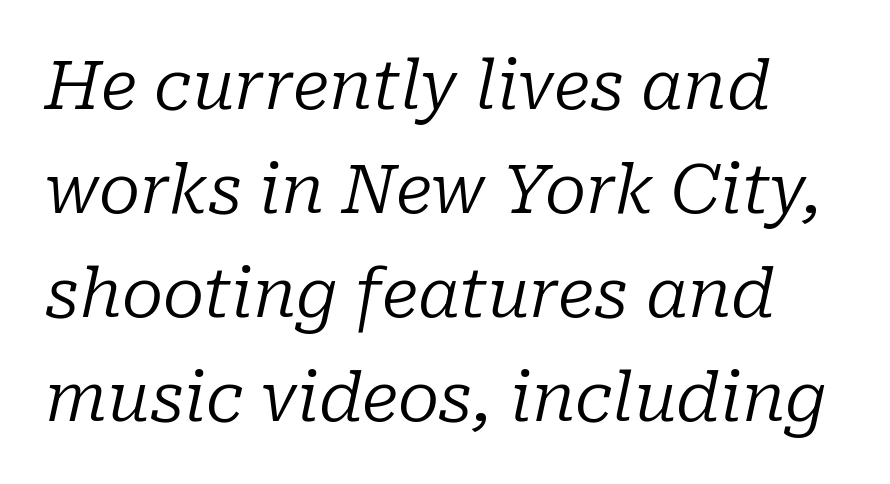
{"serif": "yes", "italic": "yes", "lean": "right", "slant_degrees": 10, "bold": "no", "weight": "regular", "width": "normal", "stroke_contrast": "low", "x_height": "medium", "monospaced": "no", "underline": "no", "line_spacing": "normal", "line_spacing_ratio": 1.53, "letter_spacing": "normal", "letter_spacing_em": 0.0, "glyph_px": 68}
